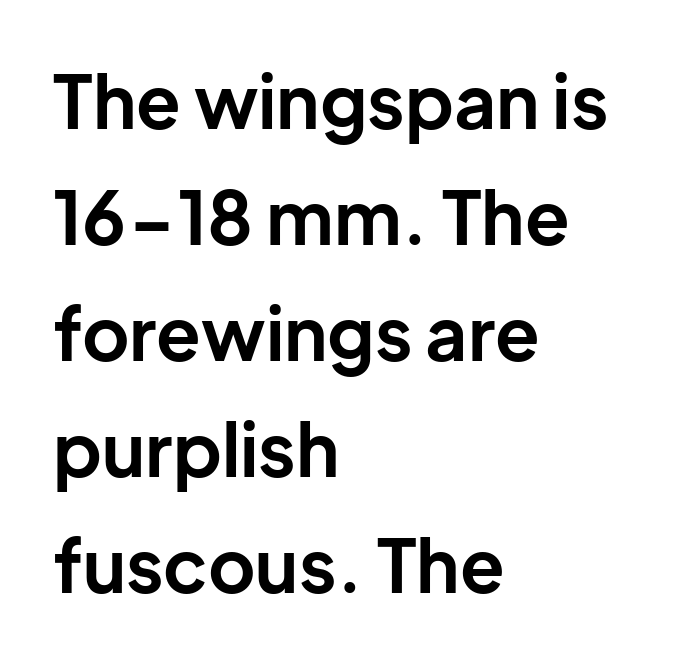
Q: Is the text bold? A: Yes.
Q: Is the text italic (slanted)? A: No, it is upright.
Q: Is the typeface a serif or a sans-serif typeface? A: Sans-serif.
Q: Is the text underlined? A: No.
Q: How is the paragraph aligned? A: Left-aligned.
Q: Is the spacing between letters normal or unusually wide? A: Normal.
Q: Is the spacing between lines tight, normal or loose? A: Normal.
Q: Width (condensed, normal, or wide)? A: Normal.
Q: Stroke contrast? A: Low.
Q: x-height? A: Medium.
Q: Monospaced? A: No.
